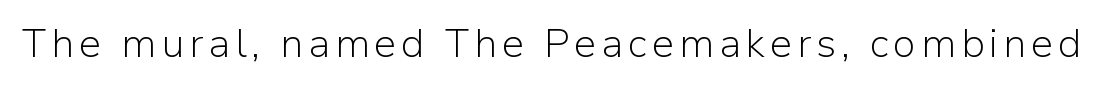
{"serif": "no", "italic": "no", "bold": "no", "weight": "light", "width": "normal", "stroke_contrast": "low", "x_height": "medium", "monospaced": "no", "underline": "no", "glyph_px": 40}
